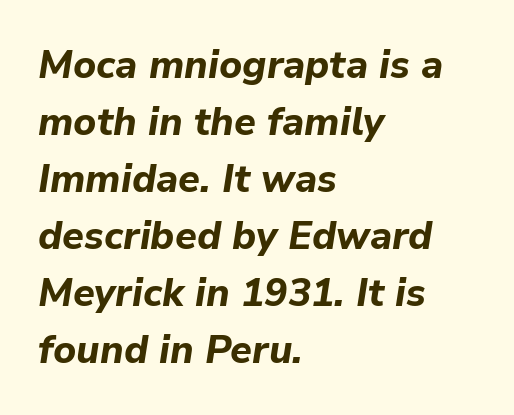
Looks like regular typesetting: each glyph gets only the width it needs. One glance says typical: line gaps are just what's usual. Horizontal alignment here is leftward, the default for most running prose. No extra tracking has been applied to these lines.
